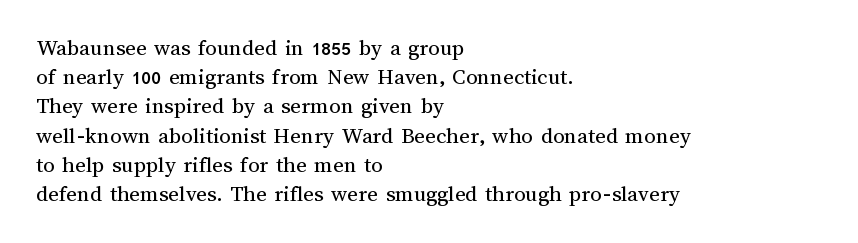
The image shows 23 px text type, upright; set left-aligned, normal line spacing (1.27x), normal letter spacing, not underlined.
